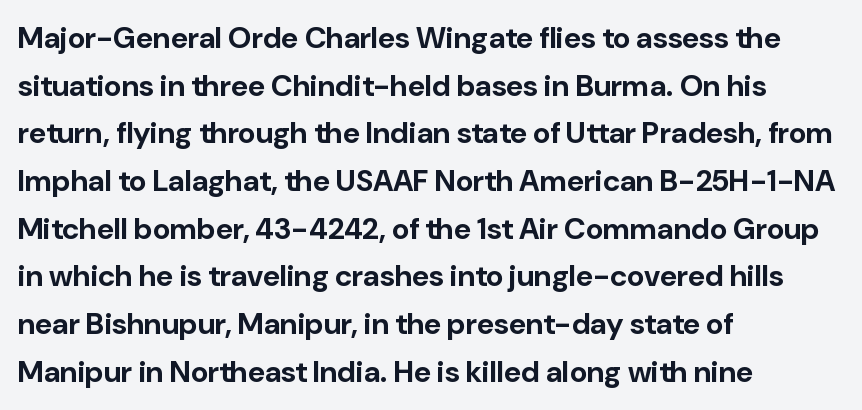
Just letters on the line, the space beneath them empty. The lettering holds an erect, upright posture throughout. This is heavy type, rendered in bold. Casual observation: everything's shoved over to the left. Letter spacing: default. The font family rendered here belongs to the sans-serif group.
